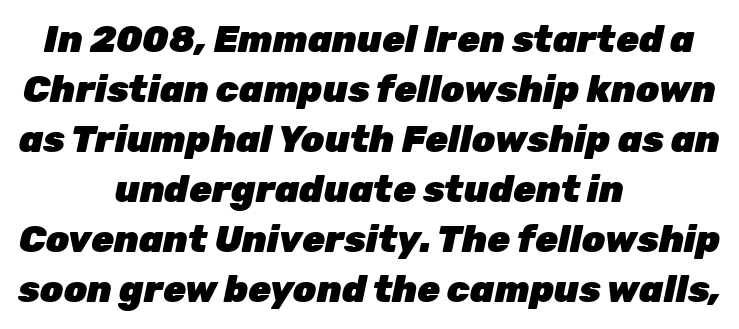
The passage shown is emphatically bold. A typesetter would call this proportional, since set widths differ per character. Compared with a flush-left layout, this one balances lines on the center instead. Posture: slanted.
